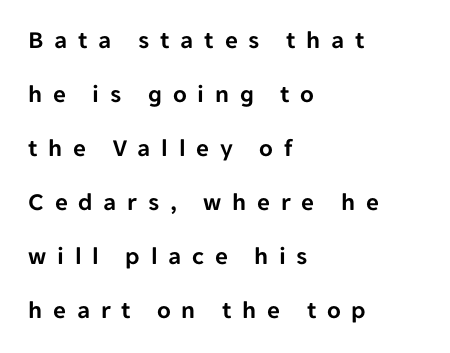
Words float on clear page, feet unadorned. These lines were composed using upright roman letters. Left-aligned paragraph, ragged on the right. Loosely led — the rows are spread out.
